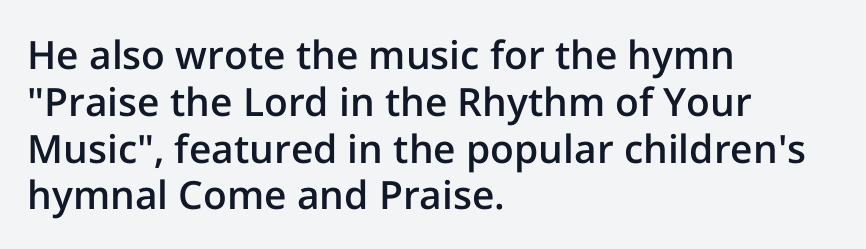
{"serif": "no", "italic": "no", "bold": "semi", "weight": "semibold", "width": "normal", "stroke_contrast": "low", "x_height": "medium", "monospaced": "no", "underline": "no", "align": "left", "line_spacing_ratio": 1.2, "letter_spacing": "normal", "letter_spacing_em": 0.0, "glyph_px": 39}
